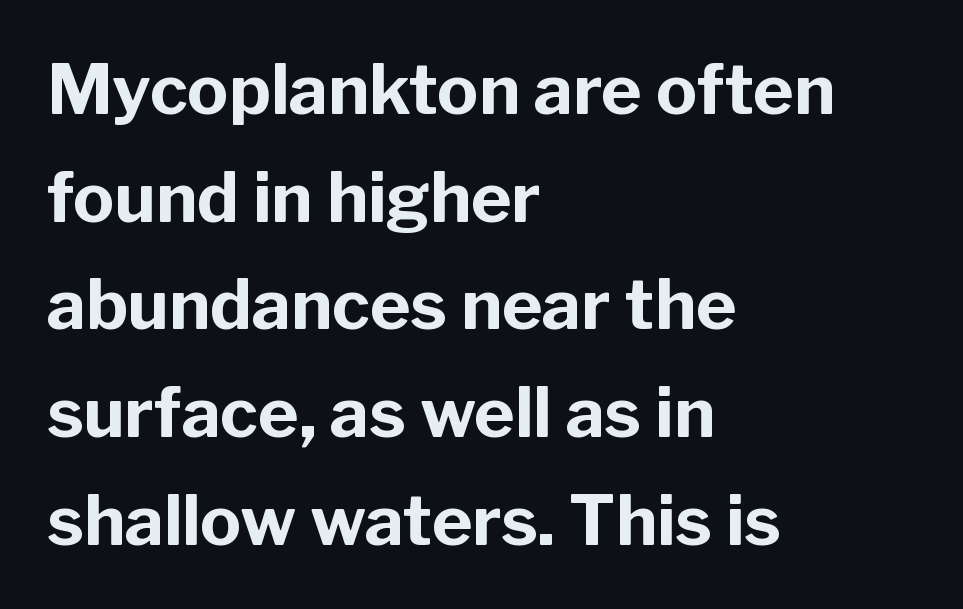
Q: Is the text bold? A: Yes.
Q: Is the text italic (slanted)? A: No, it is upright.
Q: Is the typeface a serif or a sans-serif typeface? A: Sans-serif.
Q: Is the text underlined? A: No.
Q: How is the paragraph aligned? A: Left-aligned.
Q: Is the spacing between letters normal or unusually wide? A: Normal.
Q: Is the spacing between lines tight, normal or loose? A: Normal.
Q: Width (condensed, normal, or wide)? A: Normal.
Q: Stroke contrast? A: Low.
Q: x-height? A: Medium.
Q: Monospaced? A: No.
